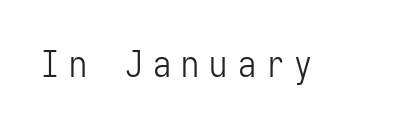
Underline: absent. A typesetter would call this monospace, since all characters share one set width. How are the letters spaced? Widely, with obvious added tracking. Nothing sits at the stroke ends, so this counts as sans-serif.
